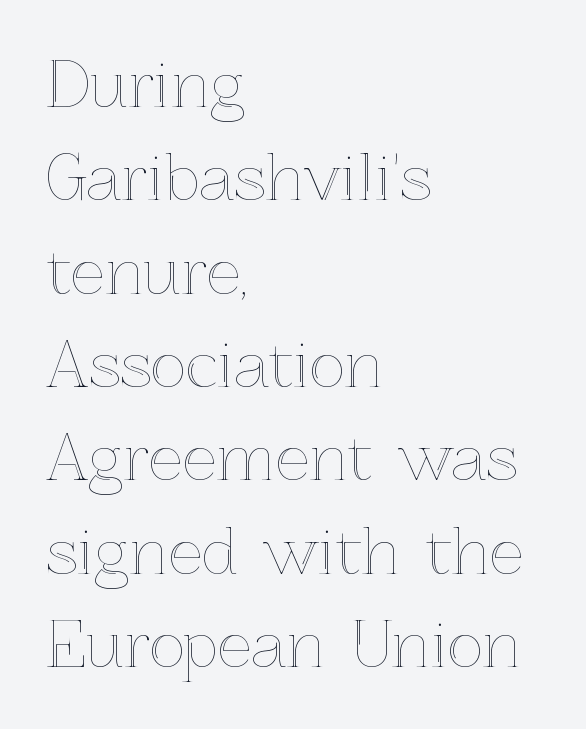
Q: Is the text italic (slanted)? A: No, it is upright.
Q: Is the text underlined? A: No.
Q: How is the paragraph aligned? A: Left-aligned.
Q: Is the spacing between letters normal or unusually wide? A: Normal.
Q: Is the spacing between lines tight, normal or loose? A: Normal.
Q: Width (condensed, normal, or wide)? A: Normal.
Q: x-height? A: Medium.
Q: Monospaced? A: No.
